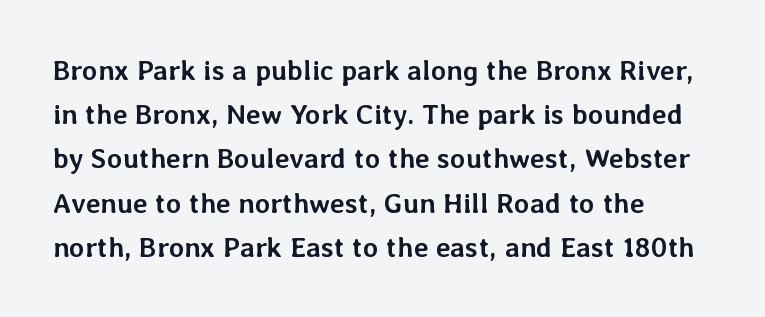
{"italic": "no", "bold": "yes", "weight": "semibold", "width": "normal", "stroke_contrast": "low", "x_height": "medium", "monospaced": "no", "underline": "no", "align": "left", "line_spacing": "normal", "line_spacing_ratio": 1.58, "letter_spacing": "normal", "letter_spacing_em": 0.0, "glyph_px": 28}
